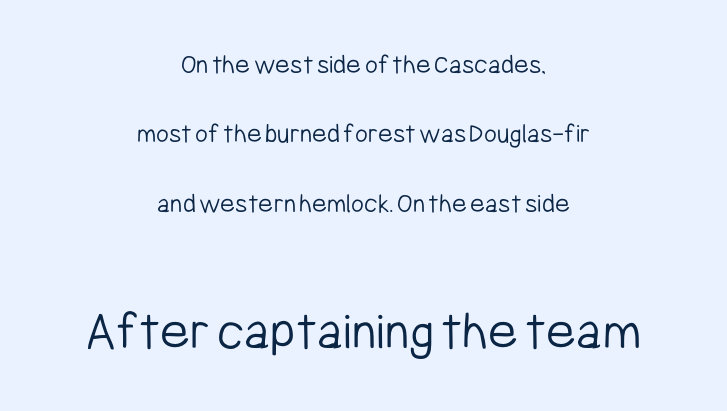
The image shows 56 px light, condensed sans-serif type, upright; set centered, loose line spacing (2.48x), normal letter spacing, not underlined; the second (bottom) block is 2.0x larger; low stroke contrast and a medium x-height.
